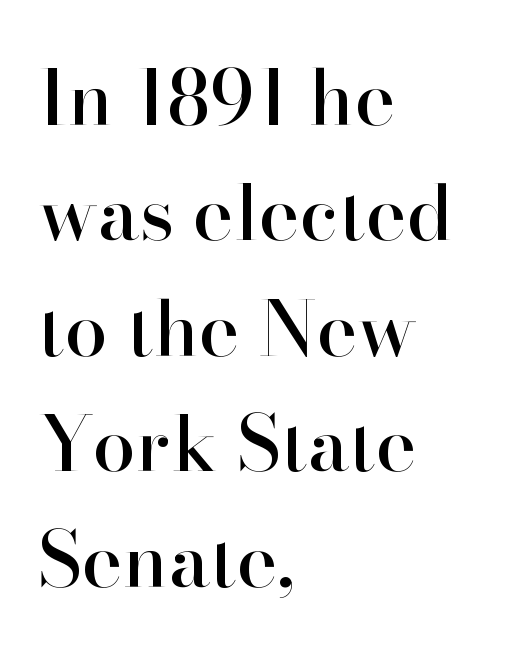
{"serif": "yes", "italic": "no", "width": "normal", "stroke_contrast": "high", "x_height": "small", "monospaced": "no", "underline": "no", "align": "left", "line_spacing": "normal", "line_spacing_ratio": 1.5, "letter_spacing": "normal", "letter_spacing_em": 0.0, "glyph_px": 77}
